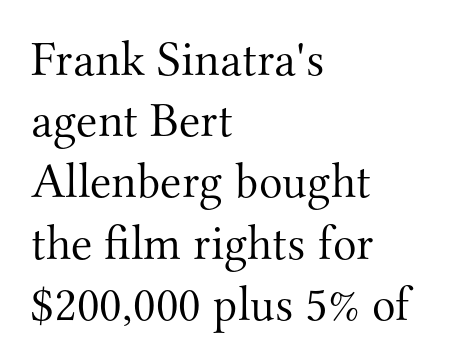
{"serif": "yes", "italic": "no", "bold": "no", "weight": "light", "width": "normal", "stroke_contrast": "medium", "x_height": "small", "monospaced": "no", "underline": "no", "align": "left", "line_spacing": "normal", "line_spacing_ratio": 1.25, "letter_spacing": "normal", "letter_spacing_em": 0.0, "glyph_px": 49}
